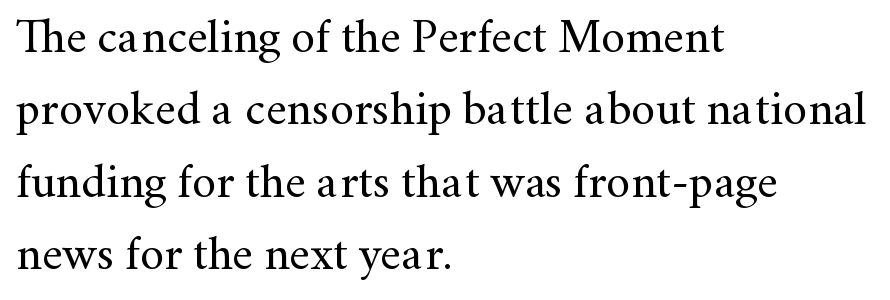
Decoration check: the copy has no underline. The tracking reads as untouched default to a designer's eye. The face used here is proportionally spaced, like ordinary book or web type. You can tell from the footed stems that serif type was used. Stem width sits at or under what a default text font uses. This sample keeps an unexceptional amount of space between lines.
